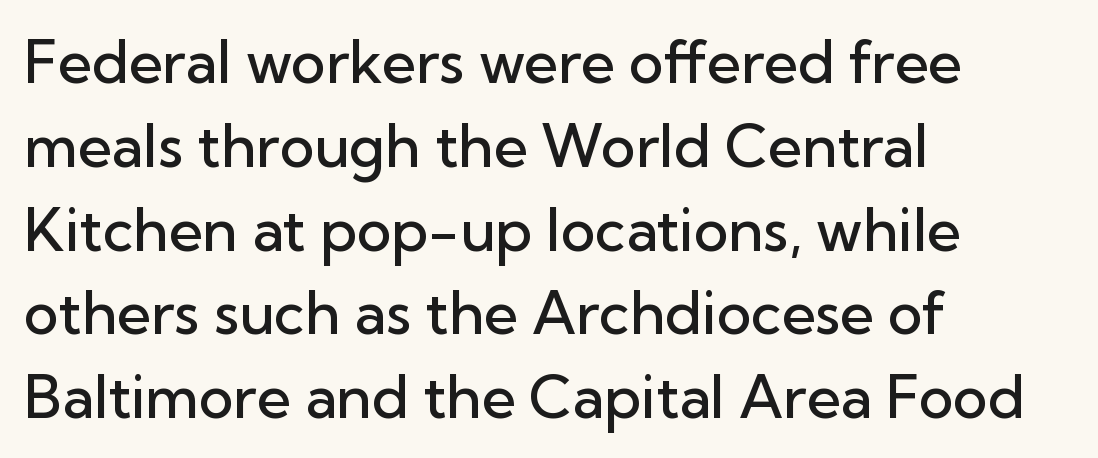
These lines stack with their left ends in a neat column. Emphasis by weight is partial: semibold. Note the varied advance widths — an 'i' is clearly narrower than an 'm'. Tracking value appears to be zero — textbook default spacing.
